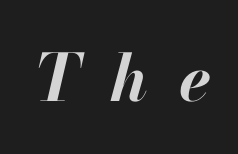
Q: Is the text bold? A: Yes.
Q: Is the text italic (slanted)? A: Yes, it leans right by about 13 degrees.
Q: Is the text underlined? A: No.
Q: Is the spacing between letters normal or unusually wide? A: Unusually wide.
Q: Width (condensed, normal, or wide)? A: Normal.
Q: Stroke contrast? A: High.
Q: x-height? A: Small.
Q: Monospaced? A: No.
